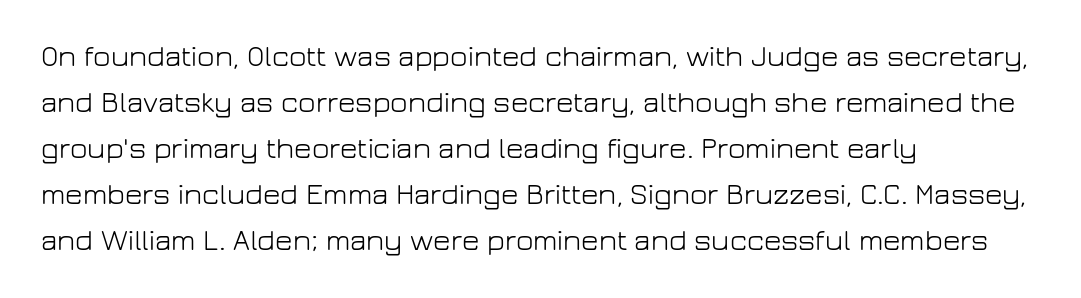
The image shows 30 px light sans-serif type, upright; set left-aligned, normal line spacing (1.53x), normal letter spacing, not underlined; low stroke contrast and a medium x-height.
